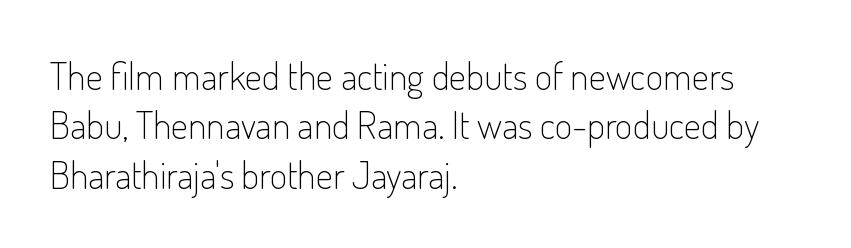
The image shows 38 px light, condensed sans-serif type, upright; set left-aligned, normal line spacing (1.3x), normal letter spacing, not underlined; low stroke contrast and a small x-height.
